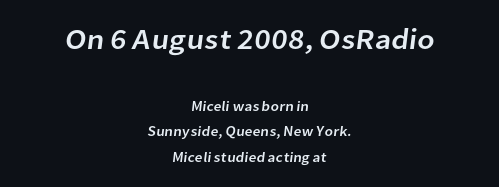
The image shows 29 px sans-serif type; set centered, line spacing 1.84x, normal letter spacing, not underlined; the first (top) block is 2.07x larger; low stroke contrast and a medium x-height.
